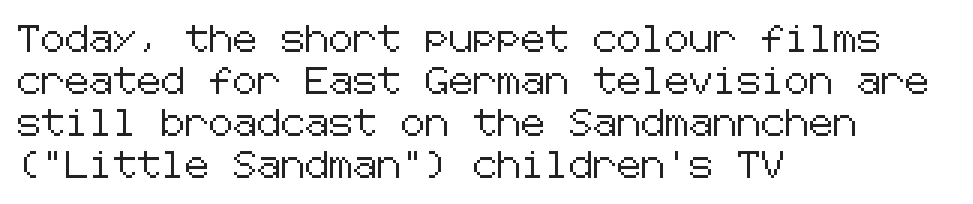
Quick note: underline off. The typesetter chose a ragged-right arrangement here. Posture: straight, roman, zero tilt. Leading: standard. Words appear dense and cohesive because spacing is normal.
